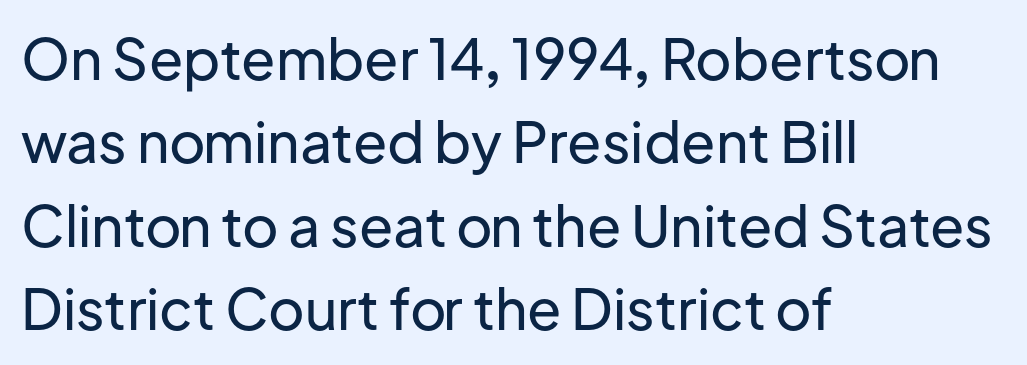
The image shows 56 px sans-serif type, upright; set left-aligned, normal line spacing (1.49x), normal letter spacing, not underlined; low stroke contrast and a medium x-height.
